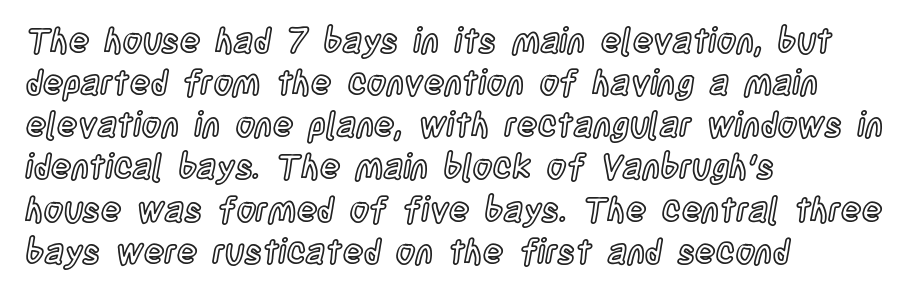
Q: Is the text italic (slanted)? A: Yes.
Q: Is the text underlined? A: No.
Q: How is the paragraph aligned? A: Left-aligned.
Q: Is the spacing between letters normal or unusually wide? A: Normal.
Q: Width (condensed, normal, or wide)? A: Condensed.
Q: x-height? A: Large.
Q: Monospaced? A: No.
